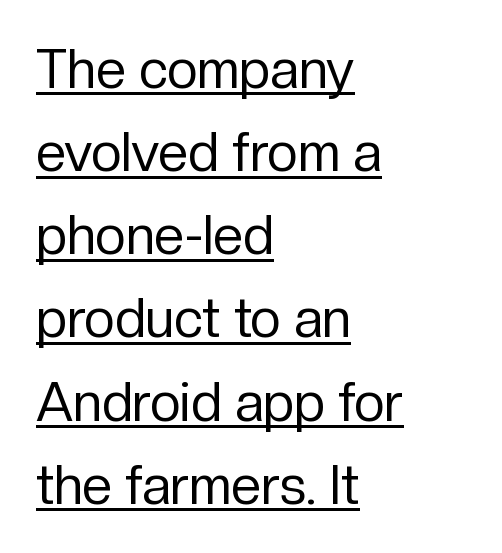
The image shows 54 px regular-weight sans-serif type, upright; set left-aligned, normal line spacing (1.54x), normal letter spacing, underlined; low stroke contrast and a medium x-height.
